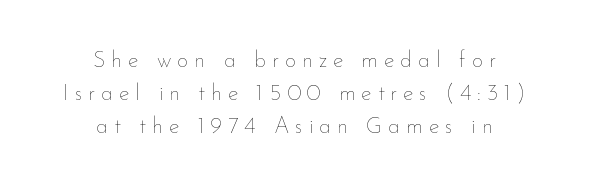
{"italic": "no", "bold": "no", "underline": "no", "align": "center", "line_spacing": "normal", "line_spacing_ratio": 1.5, "letter_spacing": "wide", "letter_spacing_em": 0.27, "glyph_px": 22}
